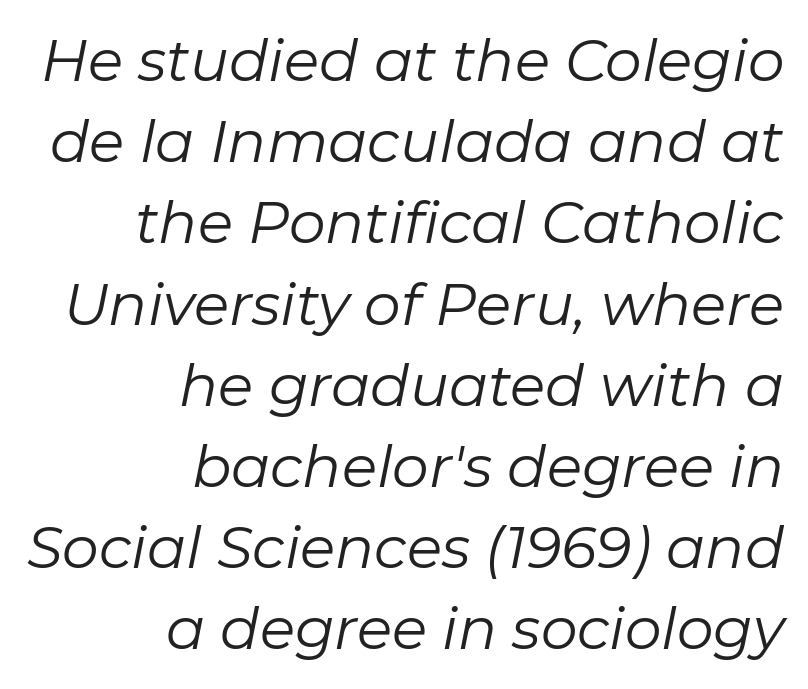
The strokes carry an ordinary text weight at most. The rag falls on the left side of this text block. The passage shown is typed in a proportional face where columns would drift. Designer's note — italics engaged.
